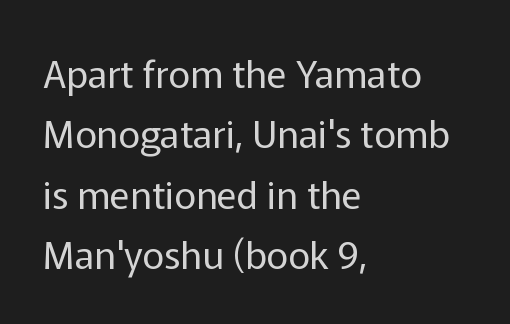
A typesetter would call this proportional, since set widths differ per character. Serif or sans? Sans — the stroke terminals are bare. Visually the block forms a straight wall on the left and a jagged coastline on the right. Honestly, there is no underline to notice here at all. The specimen reads as upright at a glance.
